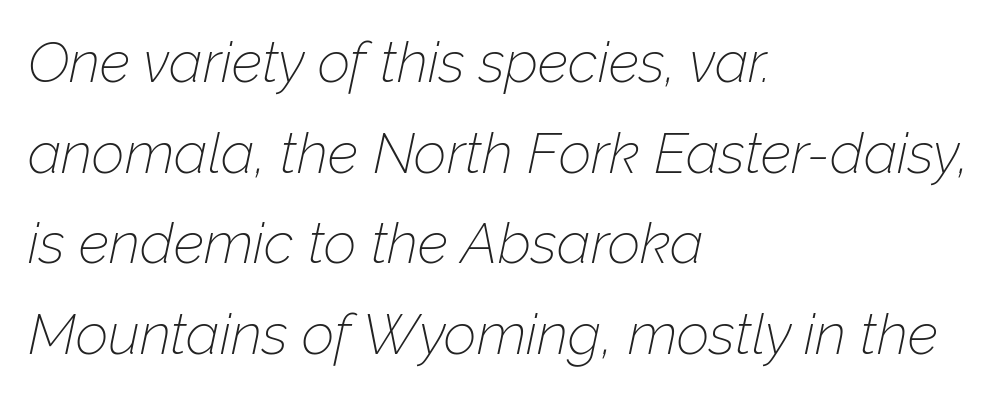
{"italic": "yes", "lean": "right", "slant_degrees": 12, "bold": "no", "weight": "thin", "width": "normal", "stroke_contrast": "low", "x_height": "medium", "monospaced": "no", "underline": "no", "align": "left", "line_spacing": "normal", "line_spacing_ratio": 1.59, "letter_spacing": "normal", "letter_spacing_em": 0.0, "glyph_px": 57}
